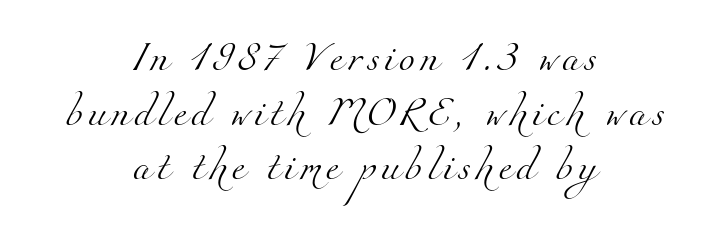
Casual observation: everything's sitting right in the middle. The characters display serif detailing at their extremities. Summary of weight: not heavy and not bold. The string is rendered with underlining switched off. Proportional: the letters do not fall into vertical columns.
